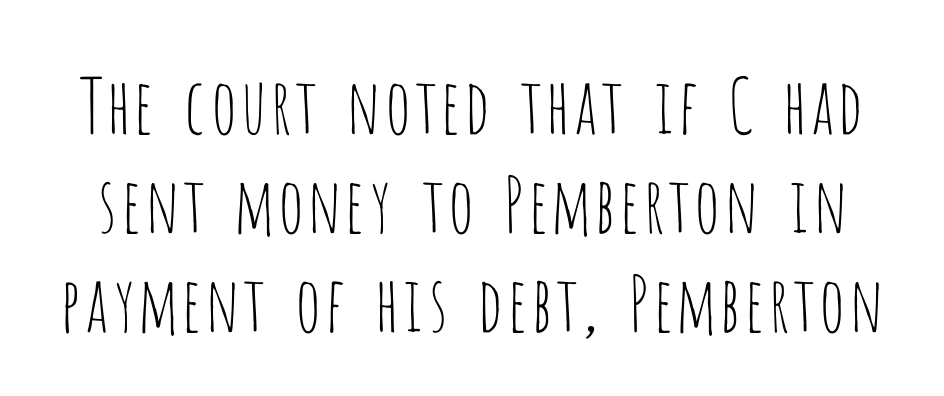
{"serif": "no", "italic": "no", "bold": "no", "weight": "thin", "width": "condensed", "stroke_contrast": "low", "x_height": "large", "monospaced": "no", "underline": "no", "line_spacing": "normal", "line_spacing_ratio": 1.3, "letter_spacing": "normal", "letter_spacing_em": 0.0, "glyph_px": 76}
